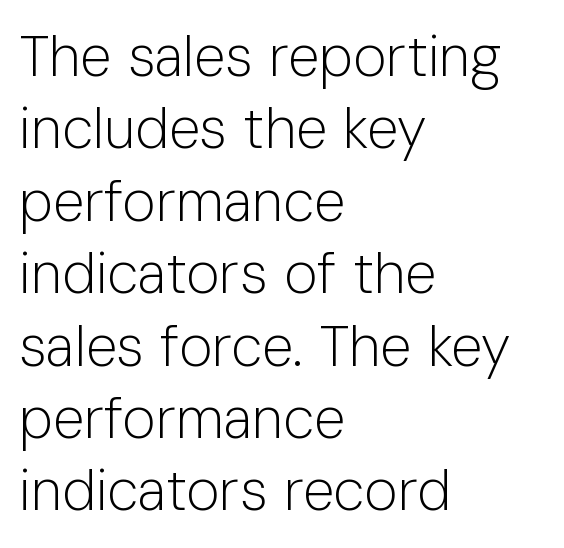
{"serif": "no", "italic": "no", "bold": "no", "weight": "light", "width": "normal", "stroke_contrast": "low", "x_height": "medium", "monospaced": "no", "underline": "no", "align": "left", "line_spacing": "normal", "line_spacing_ratio": 1.27, "letter_spacing": "normal", "letter_spacing_em": 0.0, "glyph_px": 57}
